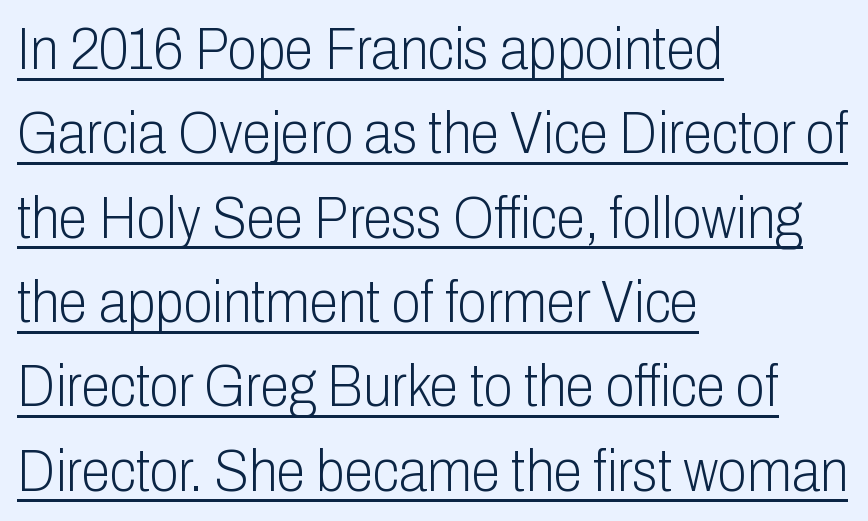
{"serif": "no", "italic": "no", "bold": "no", "weight": "light", "width": "condensed", "stroke_contrast": "low", "x_height": "medium", "monospaced": "no", "underline": "yes", "align": "left", "line_spacing": "normal", "line_spacing_ratio": 1.43, "letter_spacing": "normal", "letter_spacing_em": 0.0, "glyph_px": 59}
